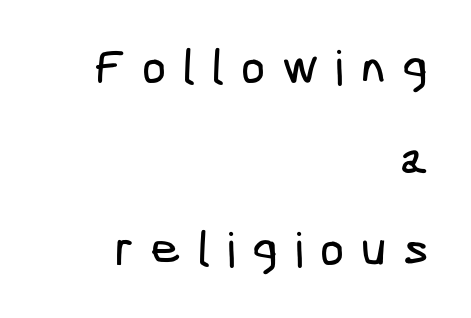
Q: Is the typeface a serif or a sans-serif typeface? A: Sans-serif.
Q: Is the text underlined? A: No.
Q: How is the paragraph aligned? A: Right-aligned.
Q: Is the spacing between letters normal or unusually wide? A: Unusually wide.
Q: Is the spacing between lines tight, normal or loose? A: Loose.
Q: Width (condensed, normal, or wide)? A: Condensed.
Q: Stroke contrast? A: Low.
Q: x-height? A: Medium.
